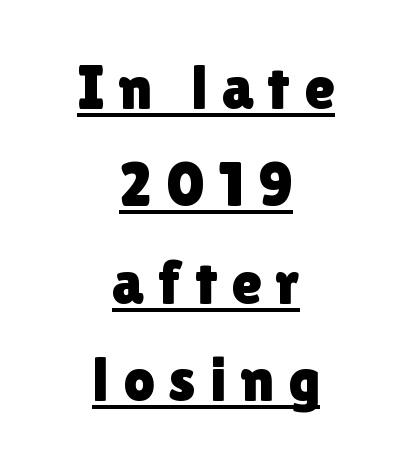
Q: Is the text italic (slanted)? A: No, it is upright.
Q: Is the typeface a serif or a sans-serif typeface? A: Sans-serif.
Q: Is the text underlined? A: Yes.
Q: How is the paragraph aligned? A: Centered.
Q: Is the spacing between letters normal or unusually wide? A: Unusually wide.
Q: Is the spacing between lines tight, normal or loose? A: Normal.
Q: Width (condensed, normal, or wide)? A: Normal.
Q: Stroke contrast? A: Low.
Q: x-height? A: Medium.
Q: Monospaced? A: No.
